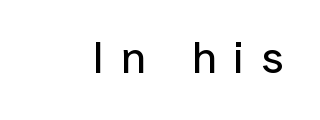
{"serif": "no", "italic": "no", "width": "normal", "stroke_contrast": "low", "x_height": "medium", "monospaced": "no", "underline": "no", "letter_spacing": "wide", "letter_spacing_em": 0.39, "glyph_px": 45}
